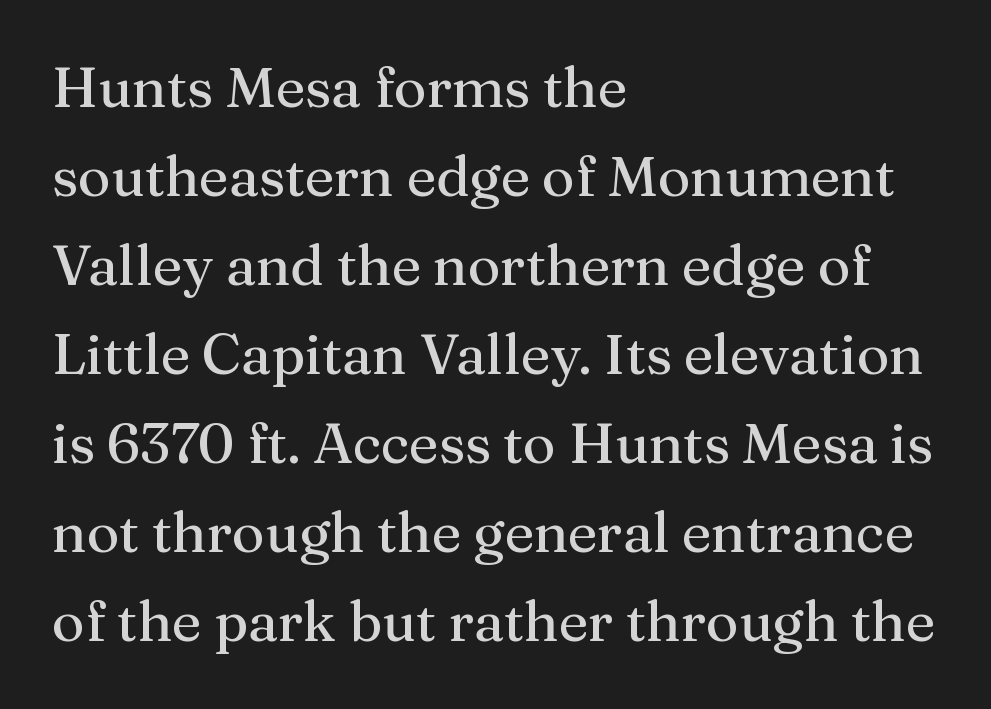
{"serif": "yes", "italic": "no", "width": "normal", "stroke_contrast": "medium", "x_height": "medium", "monospaced": "no", "underline": "no", "align": "left", "line_spacing": "normal", "line_spacing_ratio": 1.59, "letter_spacing": "normal", "letter_spacing_em": 0.0, "glyph_px": 56}
